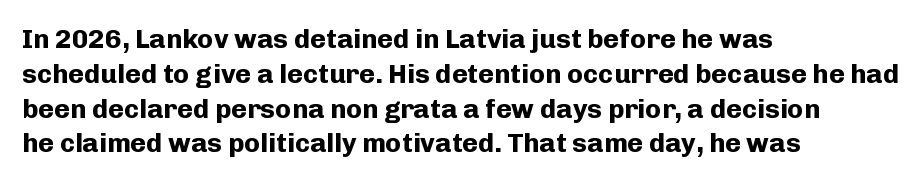
The words here are not underlined. Style check: upright. Typesetter's note: full bold, strokes at maximum text heaviness. Left-aligned paragraph, ragged on the right. One glance says typical: line gaps are just what's usual. Look at the tracking — it's just the regular setting, nothing added.
